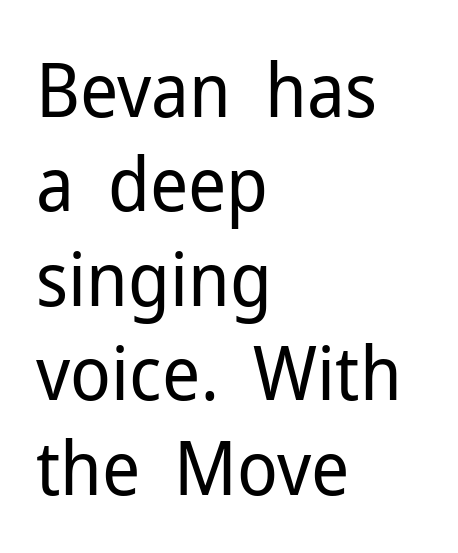
The image shows 75 px regular-weight sans-serif type, upright; set left-aligned, normal line spacing (1.26x), normal letter spacing, not underlined; low stroke contrast and a medium x-height.
